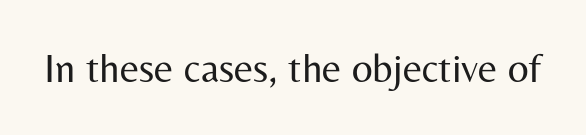
Q: Is the text bold? A: No.
Q: Is the text italic (slanted)? A: No, it is upright.
Q: Is the typeface a serif or a sans-serif typeface? A: Sans-serif.
Q: Is the text underlined? A: No.
Q: Is the spacing between letters normal or unusually wide? A: Normal.
Q: Width (condensed, normal, or wide)? A: Normal.
Q: Stroke contrast? A: Medium.
Q: x-height? A: Medium.
Q: Monospaced? A: No.
